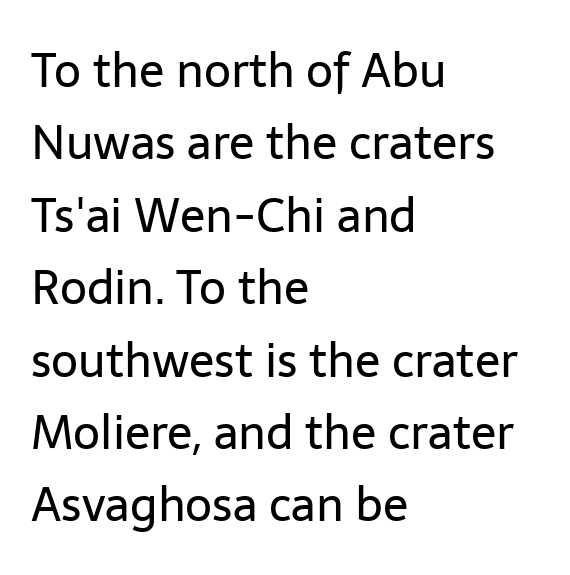
The space directly below the letters is spotless. Weight: not bold — regular or lighter. The glyphs in this specimen are sans serif. Short note: letters normally spaced.
